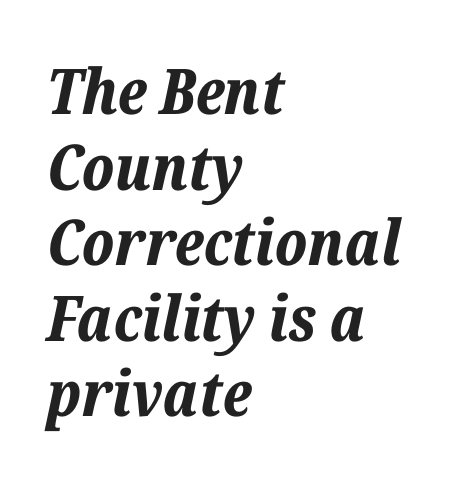
{"italic": "yes", "lean": "right", "slant_degrees": 12, "bold": "yes", "weight": "bold", "width": "normal", "stroke_contrast": "low", "x_height": "medium", "monospaced": "no", "underline": "no", "align": "left", "line_spacing_ratio": 1.2, "letter_spacing": "normal", "letter_spacing_em": 0.0, "glyph_px": 63}
